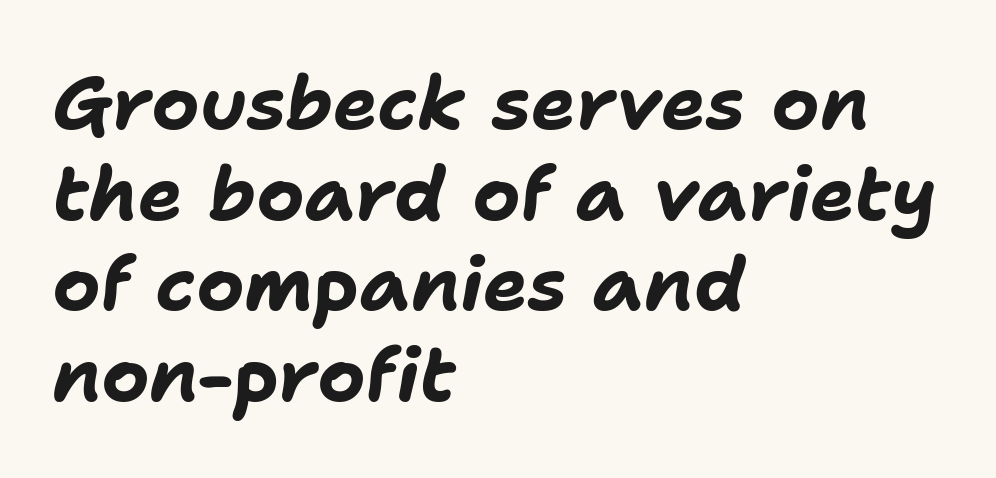
The image shows 75 px bold type, italic (leaning right); set left-aligned, line spacing 1.21x, normal letter spacing, not underlined; low stroke contrast and a medium x-height.
